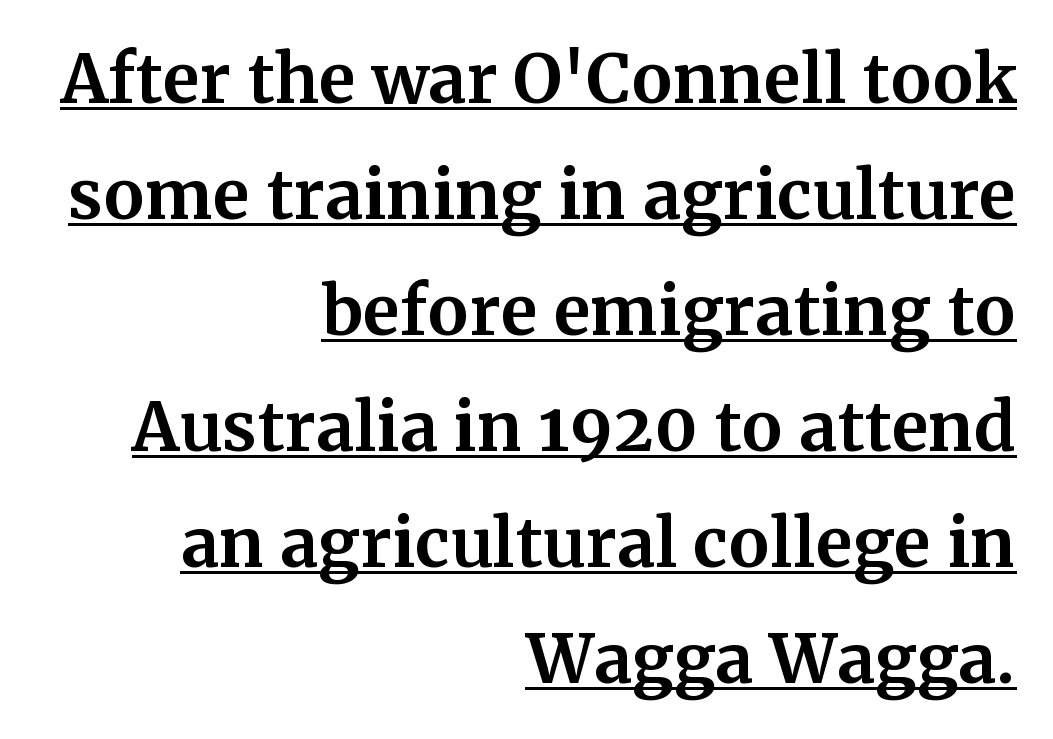
The image shows 67 px bold serif type, upright; set right-aligned, line spacing 1.73x, normal letter spacing, underlined; medium stroke contrast and a medium x-height.
